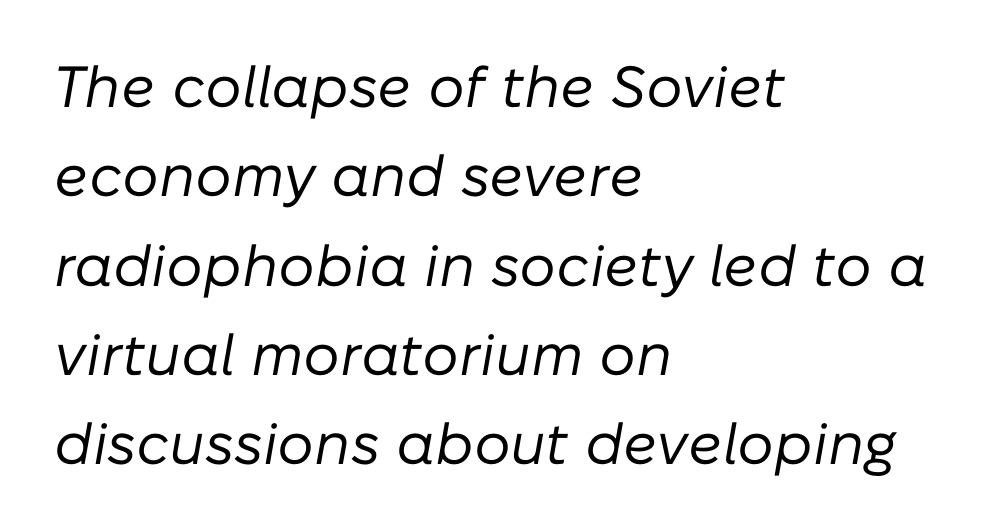
Weight: not bold — regular or lighter. Typeset ragged right — the left edge is the straight one. Looking at the ascenders, they clearly lean. Nobody touched the tracking dial on this one.
